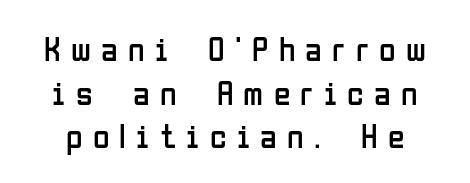
{"serif": "no", "italic": "no", "bold": "no", "weight": "regular", "width": "condensed", "stroke_contrast": "low", "x_height": "medium", "monospaced": "no", "underline": "no", "line_spacing": "normal", "line_spacing_ratio": 1.28, "letter_spacing": "wide", "letter_spacing_em": 0.3, "glyph_px": 34}
